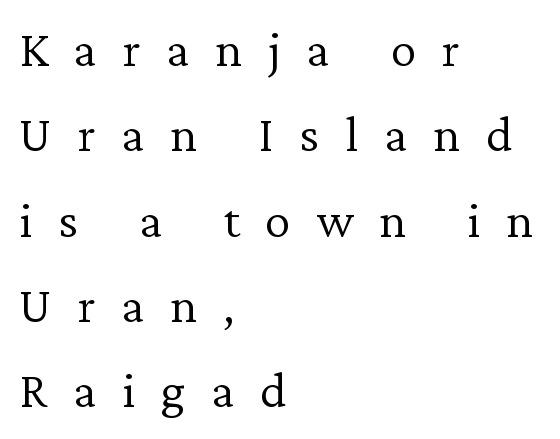
The image shows 52 px light serif type, upright; set left-aligned, normal line spacing (1.64x), unusually wide letter spacing (+0.49 em), not underlined; low stroke contrast and a medium x-height.
